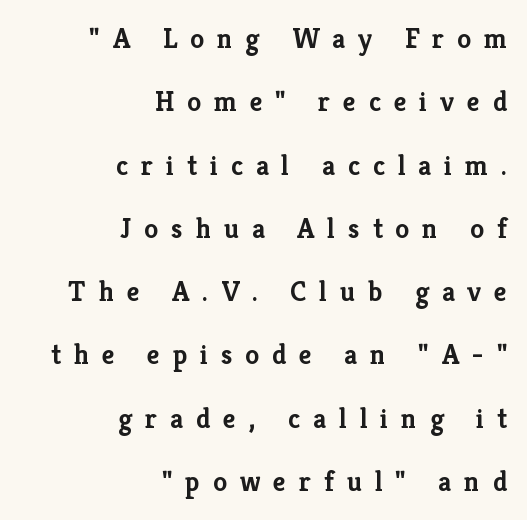
Q: Is the text bold? A: Yes.
Q: Is the text italic (slanted)? A: No, it is upright.
Q: Is the typeface a serif or a sans-serif typeface? A: Serif.
Q: Is the text underlined? A: No.
Q: How is the paragraph aligned? A: Right-aligned.
Q: Is the spacing between letters normal or unusually wide? A: Unusually wide.
Q: Is the spacing between lines tight, normal or loose? A: Loose.
Q: Width (condensed, normal, or wide)? A: Normal.
Q: Stroke contrast? A: Low.
Q: x-height? A: Medium.
Q: Monospaced? A: No.
